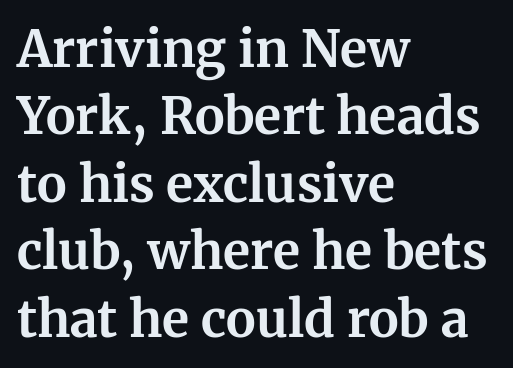
Classification — serif. Between one letter and the next there's only the usual sliver of space. Quick note: underline off. A roman cut, with each character standing at attention. Heavy-handed strokes throughout: this text is bold. This sample has the flowing, uneven cadence of proportional lettering.
